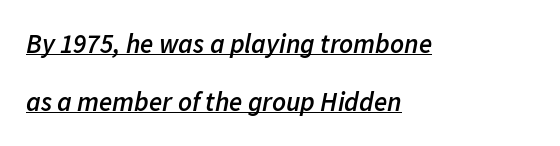
Does the weight exceed regular? Yes, but only to semibold. Short and long lines alike share a common starting point at left. Notice the wide empty band between every row — that's loose leading. Look at the tracking — it's just the regular setting, nothing added. This is underlined copy, the kind a proofreader might mark for attention.
